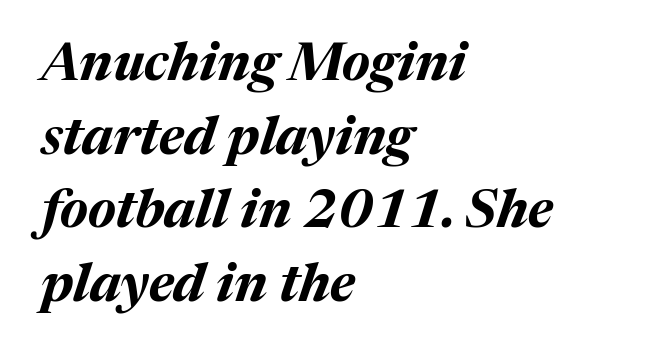
Q: Is the text bold? A: Yes.
Q: Is the text italic (slanted)? A: Yes, it leans right by about 17 degrees.
Q: Is the text underlined? A: No.
Q: How is the paragraph aligned? A: Left-aligned.
Q: Is the spacing between letters normal or unusually wide? A: Normal.
Q: Is the spacing between lines tight, normal or loose? A: Normal.
Q: Width (condensed, normal, or wide)? A: Normal.
Q: Stroke contrast? A: Medium.
Q: x-height? A: Medium.
Q: Monospaced? A: No.
